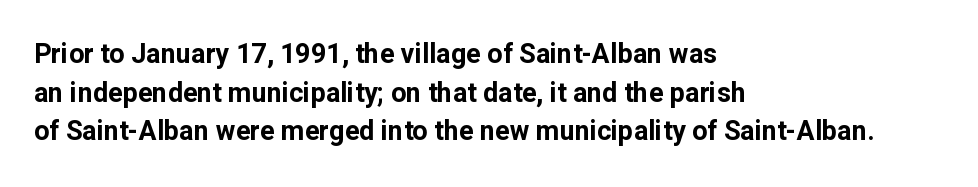
The glyphs are unaccompanied by any horizontal stroke below them. Alignment: flush left. Its strokes are broad and dark, the hallmark of bold type. Designer's note — italics off, roman on.
